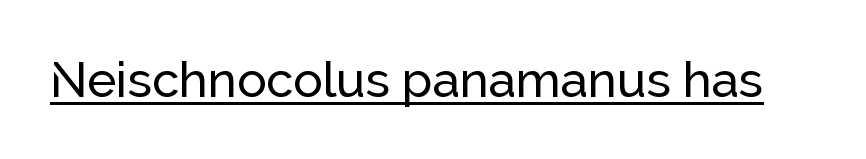
{"serif": "no", "italic": "no", "width": "normal", "stroke_contrast": "low", "x_height": "medium", "monospaced": "no", "underline": "yes", "letter_spacing": "normal", "letter_spacing_em": 0.0, "glyph_px": 49}
